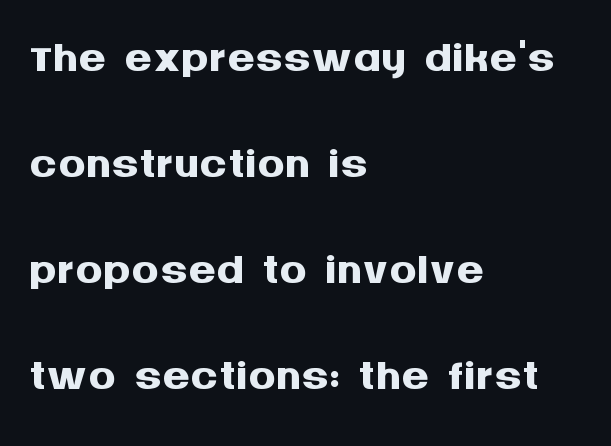
{"serif": "no", "italic": "no", "bold": "yes", "weight": "semibold", "width": "normal", "stroke_contrast": "medium", "x_height": "large", "monospaced": "no", "underline": "no", "align": "left", "line_spacing": "normal", "line_spacing_ratio": 1.56, "letter_spacing": "normal", "letter_spacing_em": 0.0, "glyph_px": 68}
